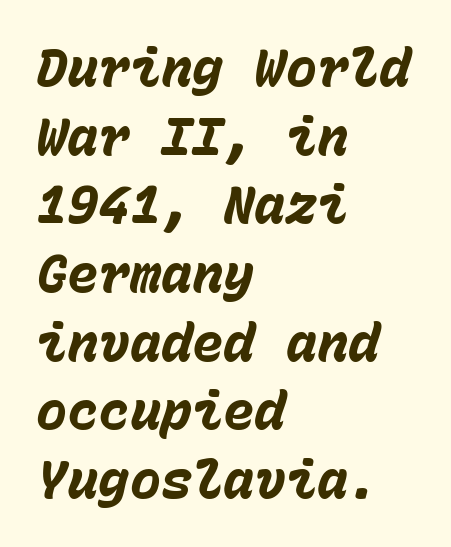
The image shows 52 px heavy type, italic (leaning right), monospaced; set left-aligned, normal line spacing (1.32x), normal letter spacing, not underlined; low stroke contrast and a medium x-height.
